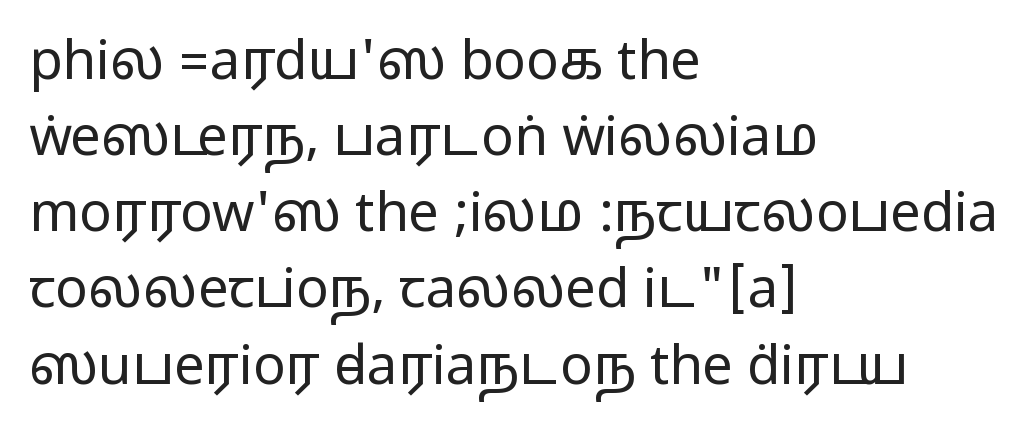
Q: Is the text italic (slanted)? A: No, it is upright.
Q: Is the typeface a serif or a sans-serif typeface? A: Sans-serif.
Q: Is the text underlined? A: No.
Q: How is the paragraph aligned? A: Left-aligned.
Q: Is the spacing between letters normal or unusually wide? A: Normal.
Q: Is the spacing between lines tight, normal or loose? A: Normal.
Q: Width (condensed, normal, or wide)? A: Wide.
Q: Stroke contrast? A: Medium.
Q: Monospaced? A: No.
